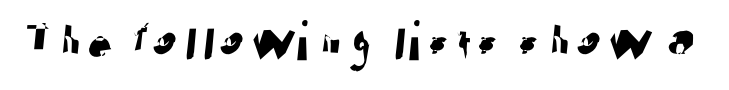
{"serif": "no", "width": "normal", "stroke_contrast": "low", "x_height": "medium", "monospaced": "no", "underline": "no", "letter_spacing": "normal", "letter_spacing_em": 0.0, "glyph_px": 57}
